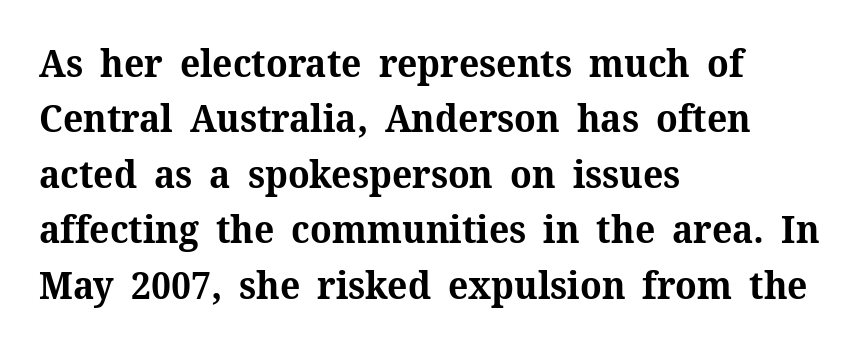
Q: Is the text bold? A: Yes.
Q: Is the text italic (slanted)? A: No, it is upright.
Q: Is the typeface a serif or a sans-serif typeface? A: Serif.
Q: Is the text underlined? A: No.
Q: How is the paragraph aligned? A: Left-aligned.
Q: Is the spacing between letters normal or unusually wide? A: Normal.
Q: Is the spacing between lines tight, normal or loose? A: Normal.
Q: Width (condensed, normal, or wide)? A: Normal.
Q: Stroke contrast? A: Medium.
Q: x-height? A: Medium.
Q: Monospaced? A: No.
